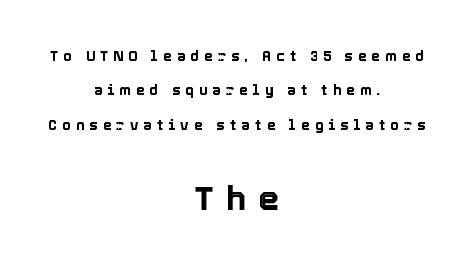
The image shows 34 px text type, upright; set centered, loose line spacing (2.46x), unusually wide letter spacing (+0.36 em), not underlined; the second (bottom) block is 2.43x larger; a medium x-height.
